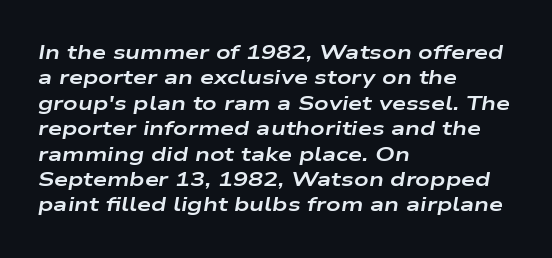
Q: Is the text bold? A: Yes.
Q: Is the text italic (slanted)? A: Yes, it leans right by about 9 degrees.
Q: Is the text underlined? A: No.
Q: How is the paragraph aligned? A: Left-aligned.
Q: Is the spacing between letters normal or unusually wide? A: Normal.
Q: Is the spacing between lines tight, normal or loose? A: Normal.
